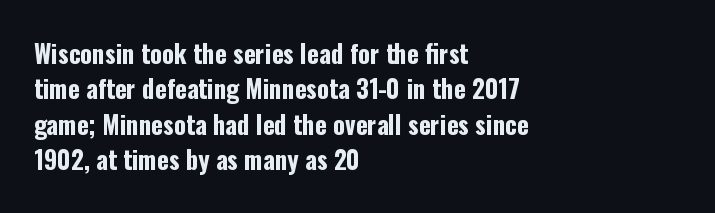
The image shows 25 px bold type, upright; set left-aligned, normal line spacing (1.42x), normal letter spacing, not underlined.
